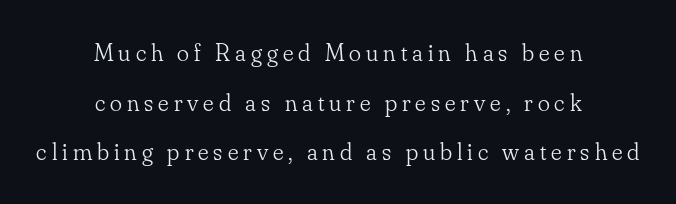
Q: Is the text bold? A: No.
Q: Is the text italic (slanted)? A: No, it is upright.
Q: Is the text underlined? A: No.
Q: How is the paragraph aligned? A: Centered.
Q: Is the spacing between letters normal or unusually wide? A: Unusually wide.
Q: Is the spacing between lines tight, normal or loose? A: Loose.
